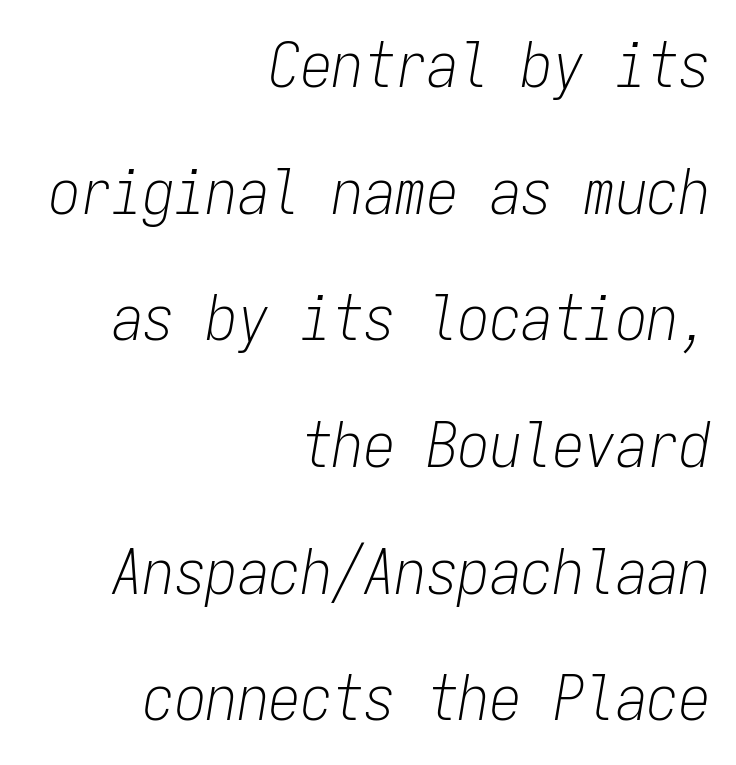
{"italic": "yes", "lean": "right", "slant_degrees": 9, "bold": "no", "weight": "light", "width": "condensed", "stroke_contrast": "low", "x_height": "medium", "monospaced": "yes", "underline": "no", "align": "right", "line_spacing": "loose", "line_spacing_ratio": 2.01, "letter_spacing": "normal", "letter_spacing_em": 0.0, "glyph_px": 63}
